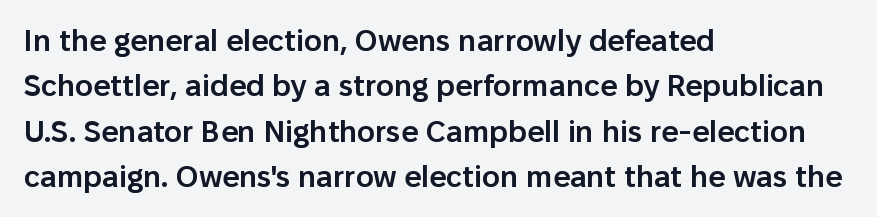
The image shows 30 px semibold sans-serif type, upright; set left-aligned, normal line spacing (1.51x), normal letter spacing, not underlined; low stroke contrast and a medium x-height.
